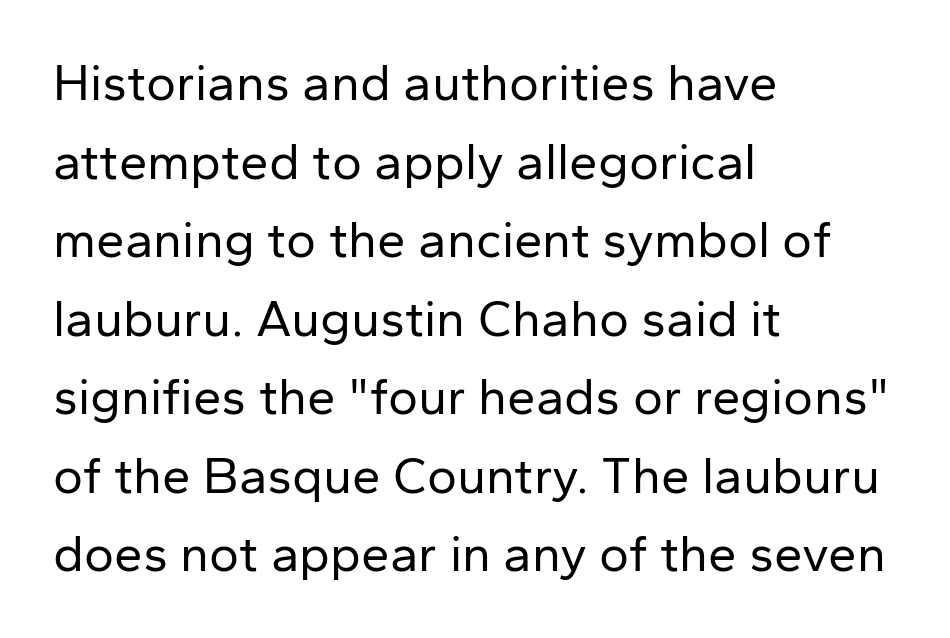
Q: Is the text bold? A: No.
Q: Is the text italic (slanted)? A: No, it is upright.
Q: Is the typeface a serif or a sans-serif typeface? A: Sans-serif.
Q: Is the text underlined? A: No.
Q: How is the paragraph aligned? A: Left-aligned.
Q: Is the spacing between letters normal or unusually wide? A: Normal.
Q: Is the spacing between lines tight, normal or loose? A: Normal.
Q: Width (condensed, normal, or wide)? A: Normal.
Q: Stroke contrast? A: Low.
Q: x-height? A: Medium.
Q: Monospaced? A: No.
